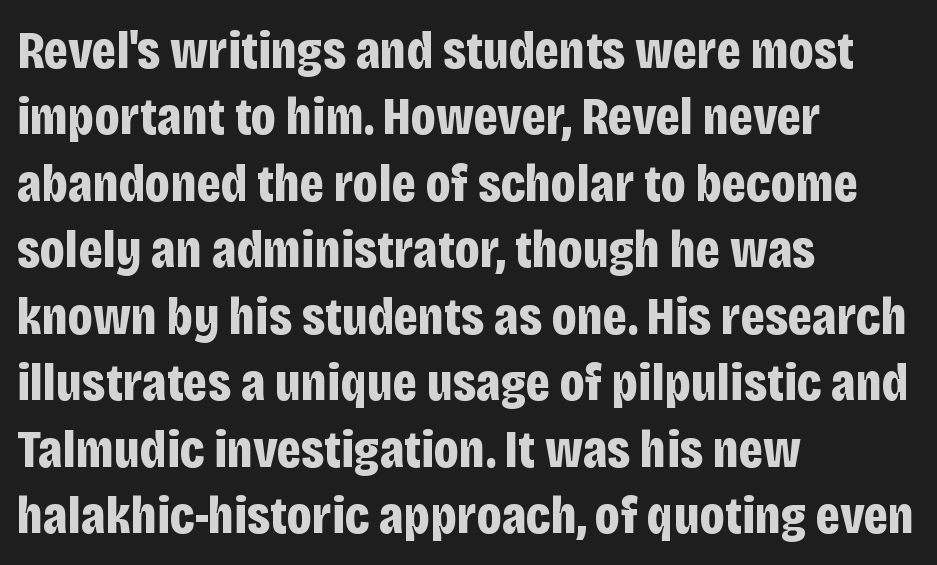
The image shows 54 px bold, condensed sans-serif type, upright; set left-aligned, line spacing 1.23x, normal letter spacing, not underlined; low stroke contrast and a large x-height.
